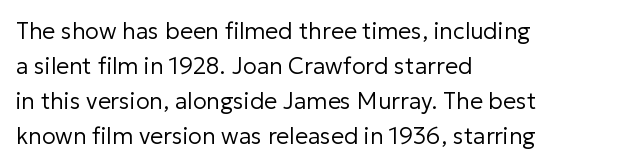
The image shows 23 px text type, upright; set left-aligned, normal line spacing (1.52x), normal letter spacing, not underlined.
